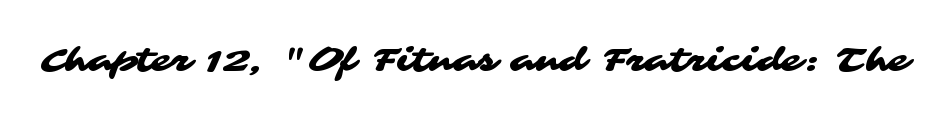
Glyph-to-glyph distance matches everyday printed text. A typesetter would call this proportional, since set widths differ per character. Is this a sans? Yes — the strokes have no serifs. A clean baseline with only descenders dipping below it.
